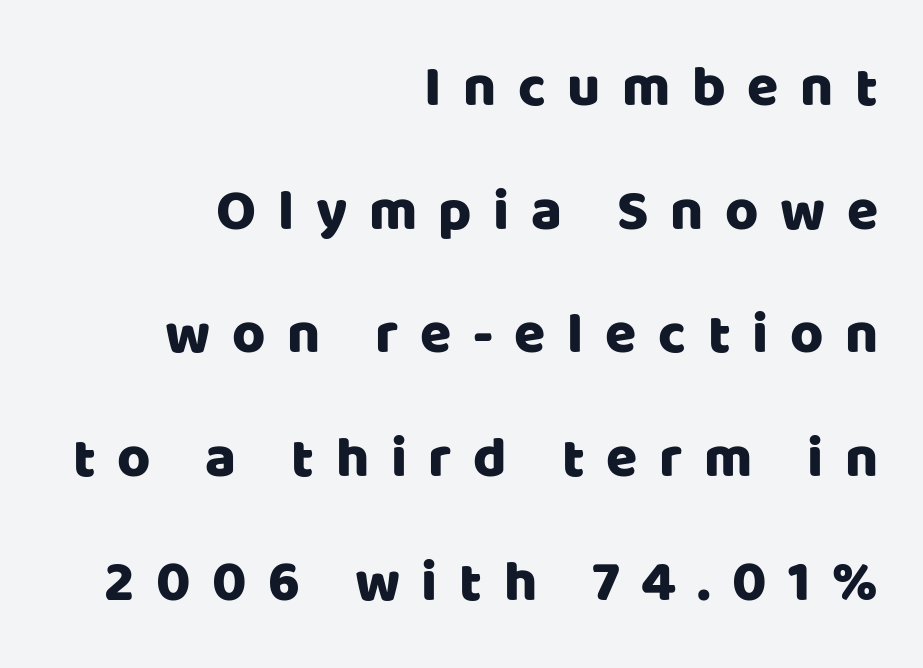
Q: Is the text italic (slanted)? A: No, it is upright.
Q: Is the typeface a serif or a sans-serif typeface? A: Sans-serif.
Q: Is the text underlined? A: No.
Q: How is the paragraph aligned? A: Right-aligned.
Q: Is the spacing between letters normal or unusually wide? A: Unusually wide.
Q: Is the spacing between lines tight, normal or loose? A: Loose.
Q: Width (condensed, normal, or wide)? A: Normal.
Q: Stroke contrast? A: Low.
Q: x-height? A: Large.
Q: Monospaced? A: No.
